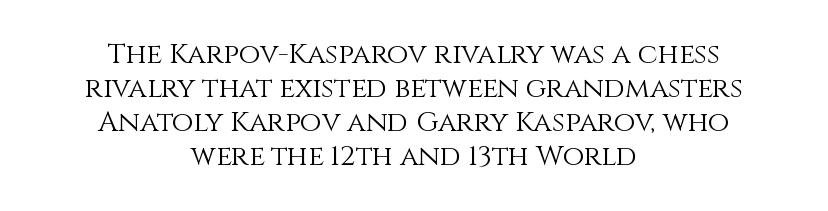
Q: Is the text bold? A: No.
Q: Is the text italic (slanted)? A: No, it is upright.
Q: Is the text underlined? A: No.
Q: How is the paragraph aligned? A: Centered.
Q: Is the spacing between letters normal or unusually wide? A: Normal.
Q: Width (condensed, normal, or wide)? A: Normal.
Q: Stroke contrast? A: Medium.
Q: x-height? A: Large.
Q: Monospaced? A: No.
